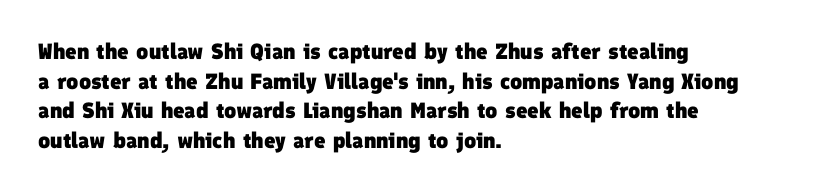
The typesetting leans heavy: a genuine bold. Leading: standard. The ragged edge is on the right, which tells us the setting is flush left. Spacing between characters is what you'd get straight out of the box. The passage shown is not underscored anywhere.
